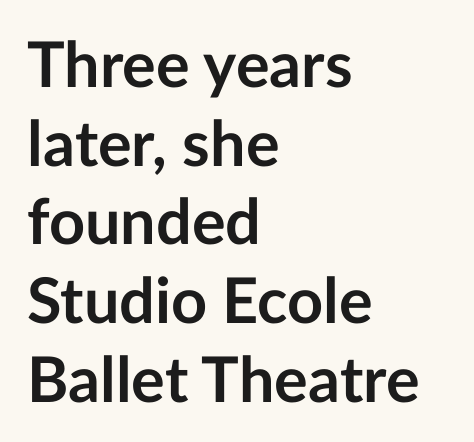
The image shows 63 px semibold sans-serif type, upright; set left-aligned, normal line spacing (1.25x), normal letter spacing, not underlined; low stroke contrast and a medium x-height.
